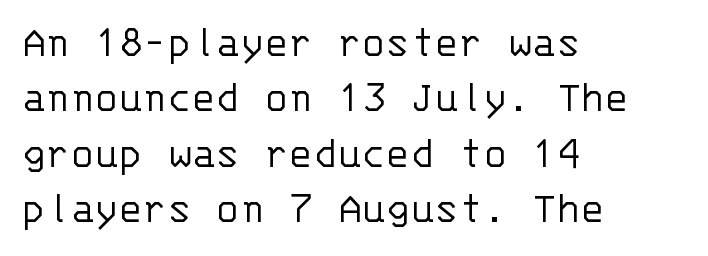
{"serif": "no", "italic": "no", "bold": "no", "weight": "light", "width": "normal", "stroke_contrast": "low", "x_height": "large", "monospaced": "yes", "underline": "no", "align": "left", "line_spacing_ratio": 1.23, "letter_spacing": "normal", "letter_spacing_em": 0.0, "glyph_px": 45}
